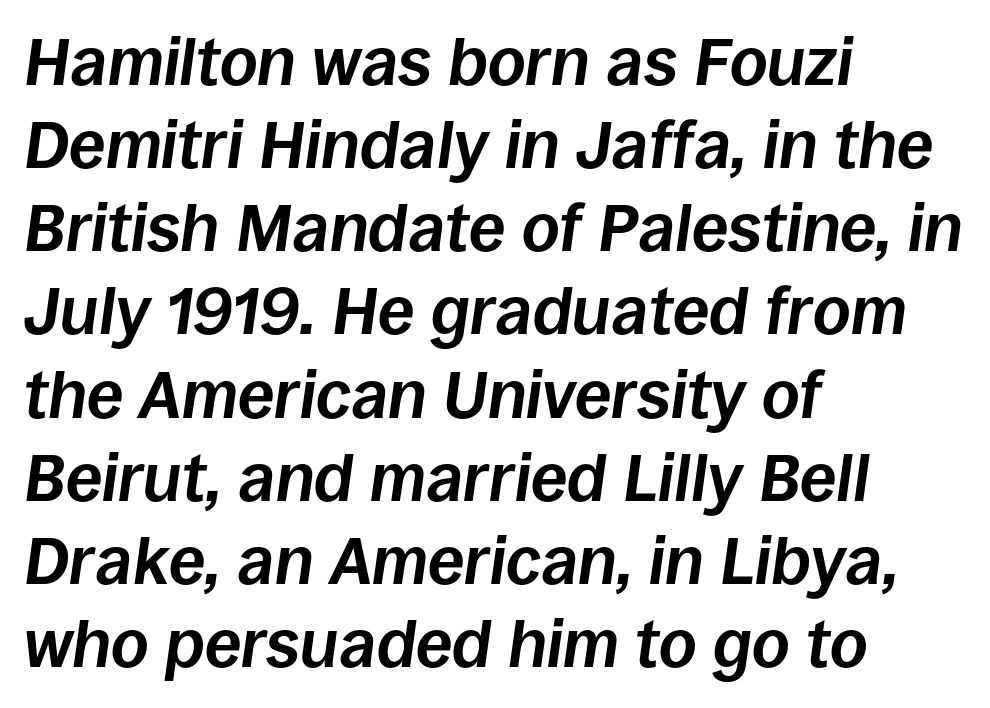
{"italic": "yes", "lean": "right", "slant_degrees": 8, "bold": "yes", "weight": "bold", "width": "normal", "stroke_contrast": "low", "x_height": "large", "monospaced": "no", "underline": "no", "align": "left", "line_spacing": "normal", "line_spacing_ratio": 1.26, "letter_spacing": "normal", "letter_spacing_em": 0.0, "glyph_px": 66}
